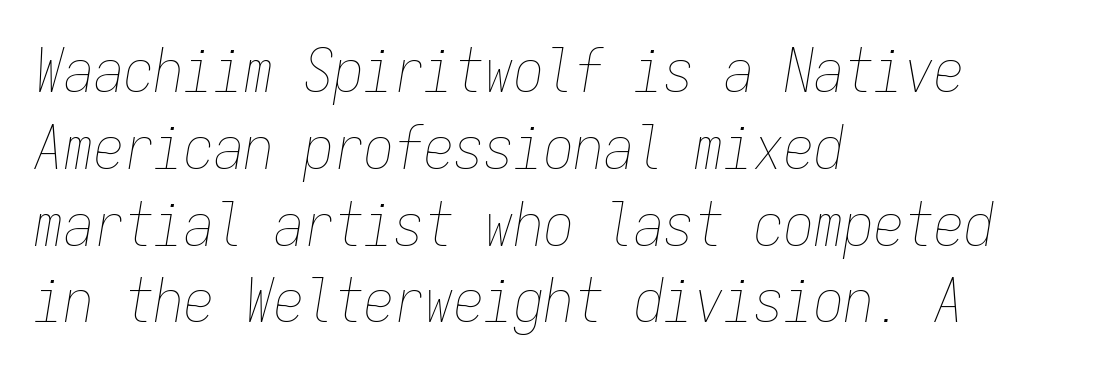
The image shows 60 px thin, condensed type, italic (leaning right), monospaced; set left-aligned, normal line spacing (1.28x), normal letter spacing, not underlined; low stroke contrast and a medium x-height.
